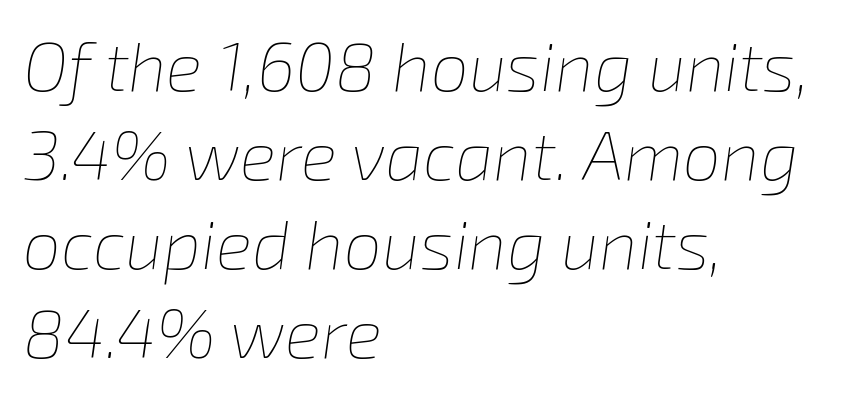
The image shows 68 px thin type, italic (leaning right); set left-aligned, normal line spacing (1.31x), normal letter spacing, not underlined; low stroke contrast and a medium x-height.
